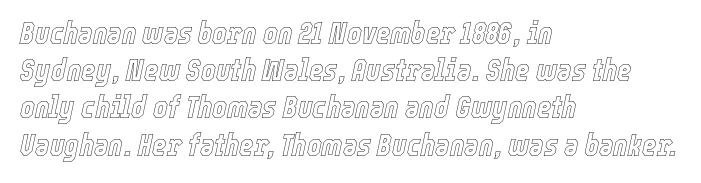
Q: Is the text italic (slanted)? A: Yes, it leans right by about 12 degrees.
Q: Is the text underlined? A: No.
Q: How is the paragraph aligned? A: Left-aligned.
Q: Is the spacing between letters normal or unusually wide? A: Normal.
Q: Width (condensed, normal, or wide)? A: Condensed.
Q: x-height? A: Medium.
Q: Monospaced? A: No.
